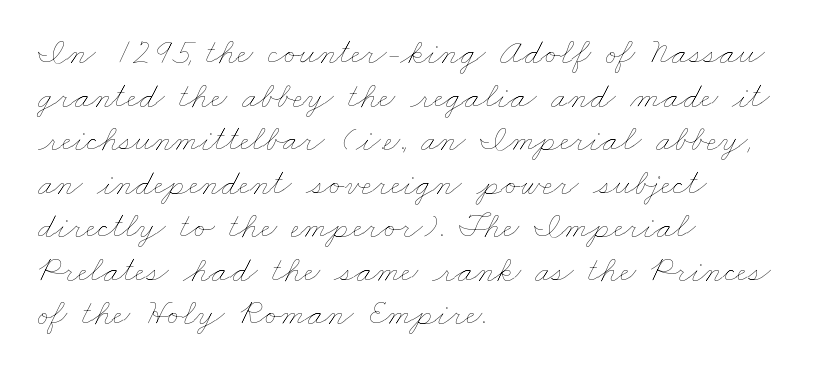
{"bold": "no", "weight": "thin", "width": "wide", "stroke_contrast": "low", "x_height": "small", "monospaced": "no", "underline": "no", "align": "left", "line_spacing_ratio": 1.21, "letter_spacing": "normal", "letter_spacing_em": 0.0, "glyph_px": 36}
